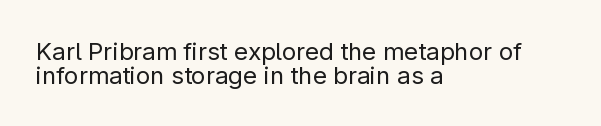
Q: Is the text bold? A: No.
Q: Is the text italic (slanted)? A: No, it is upright.
Q: Is the text underlined? A: No.
Q: How is the paragraph aligned? A: Left-aligned.
Q: Is the spacing between letters normal or unusually wide? A: Normal.
Q: Is the spacing between lines tight, normal or loose? A: Tight.
